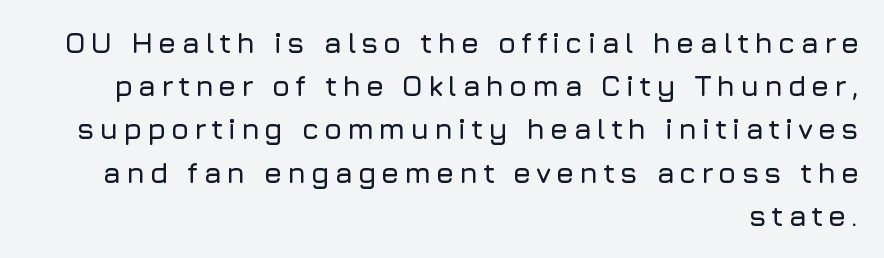
{"serif": "no", "italic": "no", "width": "normal", "stroke_contrast": "low", "x_height": "medium", "monospaced": "no", "underline": "no", "align": "right", "line_spacing": "normal", "line_spacing_ratio": 1.49, "glyph_px": 29}
